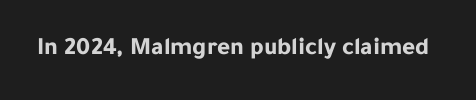
Underlining? Definitely not there. Strong, thick strokes mark this as bold type. This sample uses an upright cut, with every glyph sitting square on the baseline. A typesetter would call this zero additional tracking.
